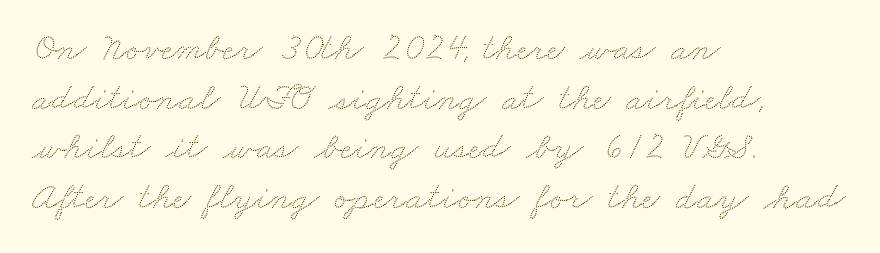
Line beginnings align vertically; line endings do not. Students, note that the glyphs here touch the page at normal intervals. The rendering uses a moderate line-height, typical for paragraphs. A typesetter would call this proportional, since set widths differ per character. Letters rest on an invisible, unmarked baseline.
